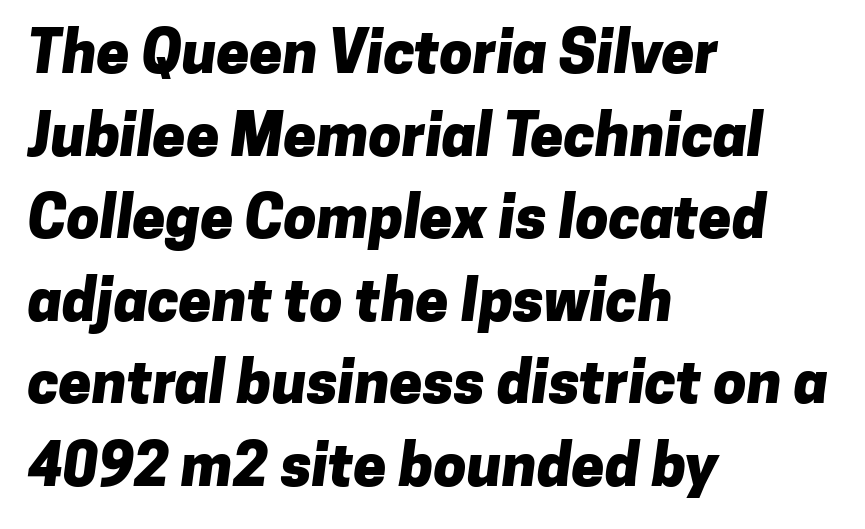
The image shows 59 px heavy sans-serif type; set left-aligned, normal line spacing (1.4x), normal letter spacing, not underlined; low stroke contrast and a medium x-height.
